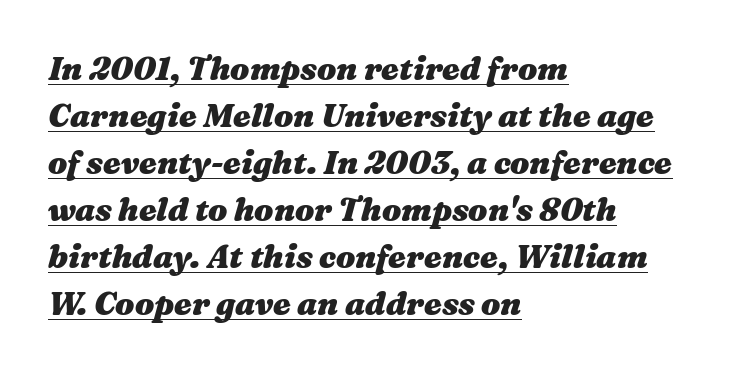
Horizontally, the lines are justified to the leading edge only. Compared with undecorated copy, this sample adds a rule below the words. The letters sit at their default tracking, neither squeezed nor spread. Character widths vary here, with narrow letters taking less room than wide ones.
